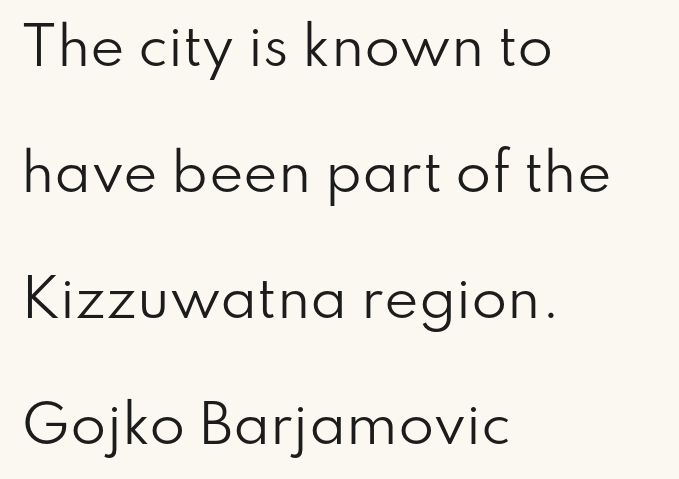
{"serif": "no", "italic": "no", "bold": "no", "weight": "regular", "width": "normal", "stroke_contrast": "low", "x_height": "small", "monospaced": "no", "underline": "no", "align": "left", "line_spacing": "loose", "line_spacing_ratio": 2.42, "letter_spacing": "normal", "letter_spacing_em": 0.0, "glyph_px": 52}
